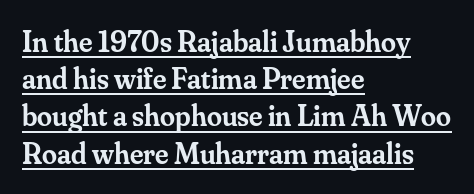
The rag falls on the right side of this text block. Moderately thickened strokes mark this as semibold type. The passage shown is typed in a proportional face where columns would drift. In terms of letterform style, serifs are clearly present. The tracking reads as untouched default to a designer's eye. The lettering is marked with a stroke running underneath it.
